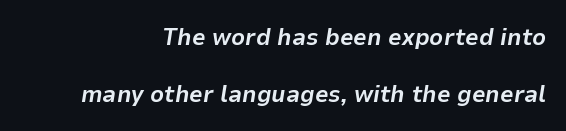
{"italic": "yes", "lean": "right", "slant_degrees": 9, "bold": "yes", "underline": "no", "line_spacing": "loose", "line_spacing_ratio": 2.36, "letter_spacing": "normal", "letter_spacing_em": 0.0, "glyph_px": 24}
